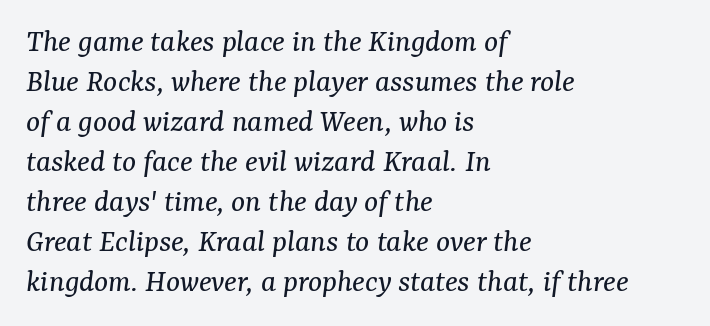
The image shows 33 px regular-weight serif type, italic (leaning right); set left-aligned, line spacing 1.21x, normal letter spacing, not underlined; medium stroke contrast and a medium x-height.
